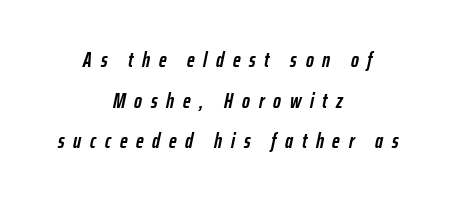
The image shows 21 px bold type, italic (leaning right); set centered, loose line spacing (1.93x), unusually wide letter spacing (+0.42 em), not underlined.
